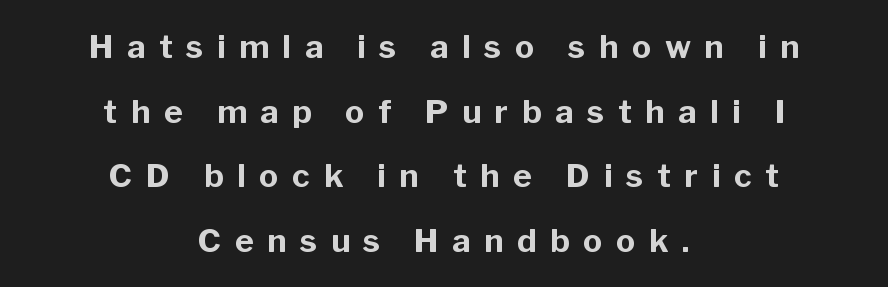
The line texture is sparse and dotted thanks to wide tracking. Proportional: the letters do not fall into vertical columns. This is sans-serif lettering, the kind often seen on screens and signage. These lines are centered, leaving both edges ragged. Thick stems and heavy bowls — unmistakably bold. When letters stand straight like this, we call the style roman or upright.
